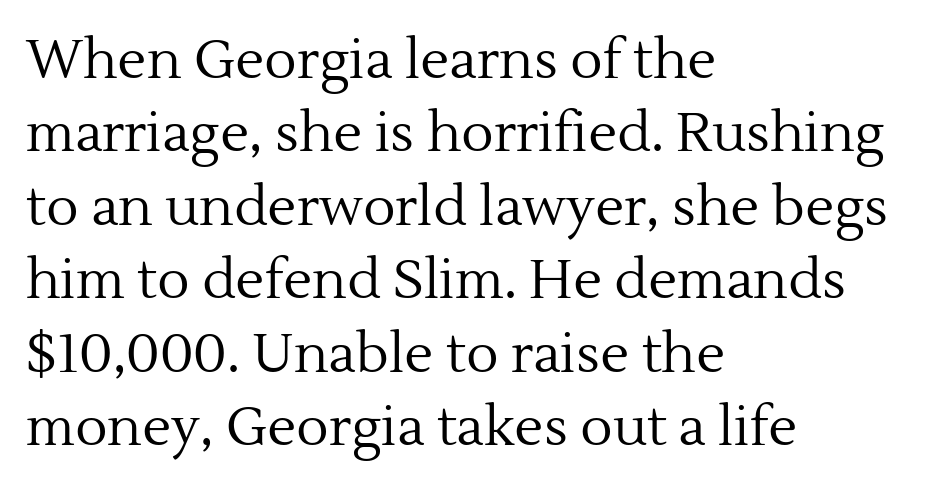
{"serif": "yes", "italic": "no", "bold": "no", "weight": "regular", "width": "normal", "x_height": "medium", "monospaced": "no", "underline": "no", "align": "left", "line_spacing": "normal", "line_spacing_ratio": 1.36, "letter_spacing": "normal", "letter_spacing_em": 0.0, "glyph_px": 54}
